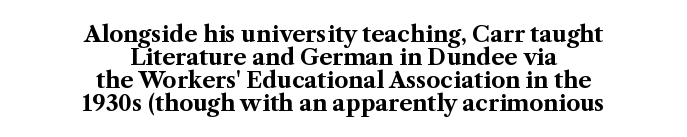
Glyph-to-glyph distance matches everyday printed text. The baseline area is clear. Does the weight exceed regular? Yes, all the way to bold. In CSS terms this would be text-align: center. The space between consecutive lines is stingy.
